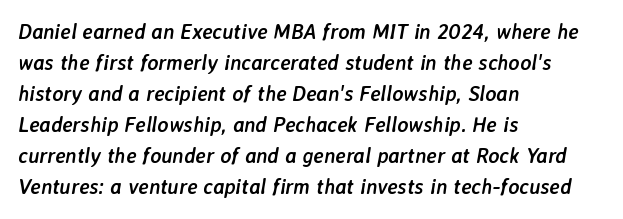
The image shows 21 px bold type, italic (leaning right); set left-aligned, normal line spacing (1.48x), normal letter spacing, not underlined.
